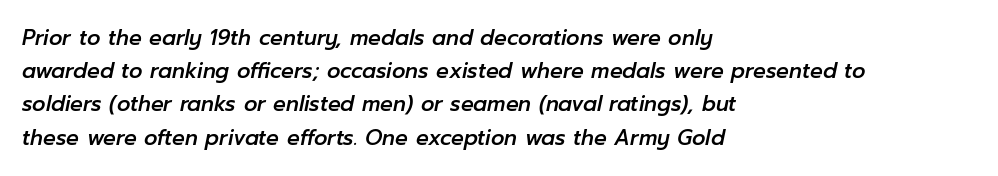
Q: Is the text italic (slanted)? A: Yes, it leans right by about 12 degrees.
Q: Is the text underlined? A: No.
Q: How is the paragraph aligned? A: Left-aligned.
Q: Is the spacing between letters normal or unusually wide? A: Normal.
Q: Is the spacing between lines tight, normal or loose? A: Normal.
